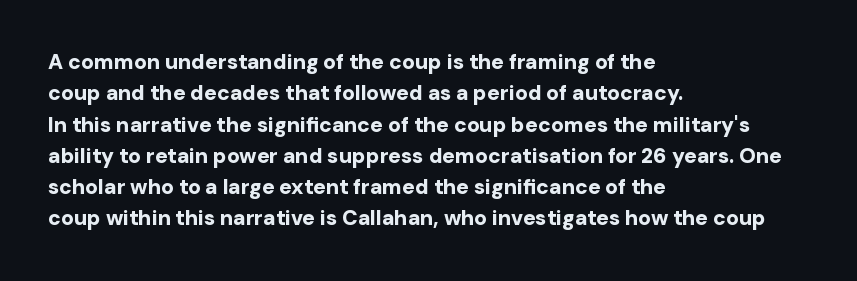
Q: Is the text bold? A: Yes.
Q: Is the text italic (slanted)? A: No, it is upright.
Q: Is the text underlined? A: No.
Q: How is the paragraph aligned? A: Left-aligned.
Q: Is the spacing between letters normal or unusually wide? A: Normal.
Q: Is the spacing between lines tight, normal or loose? A: Normal.
